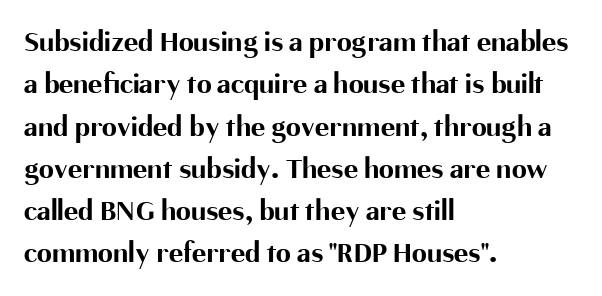
Q: Is the text bold? A: Yes.
Q: Is the text italic (slanted)? A: No, it is upright.
Q: Is the typeface a serif or a sans-serif typeface? A: Sans-serif.
Q: Is the text underlined? A: No.
Q: How is the paragraph aligned? A: Left-aligned.
Q: Is the spacing between letters normal or unusually wide? A: Normal.
Q: Is the spacing between lines tight, normal or loose? A: Normal.
Q: Width (condensed, normal, or wide)? A: Normal.
Q: Stroke contrast? A: Medium.
Q: x-height? A: Medium.
Q: Monospaced? A: No.
